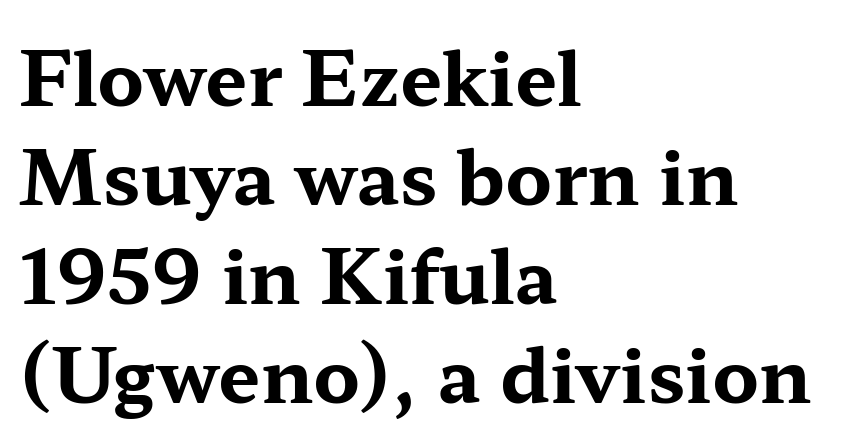
Observe the serifs anchoring each vertical stroke in this sample. The foot of each line stays bare and open. Posture: vertical. In terms of letterspacing, this is plain default setting.
